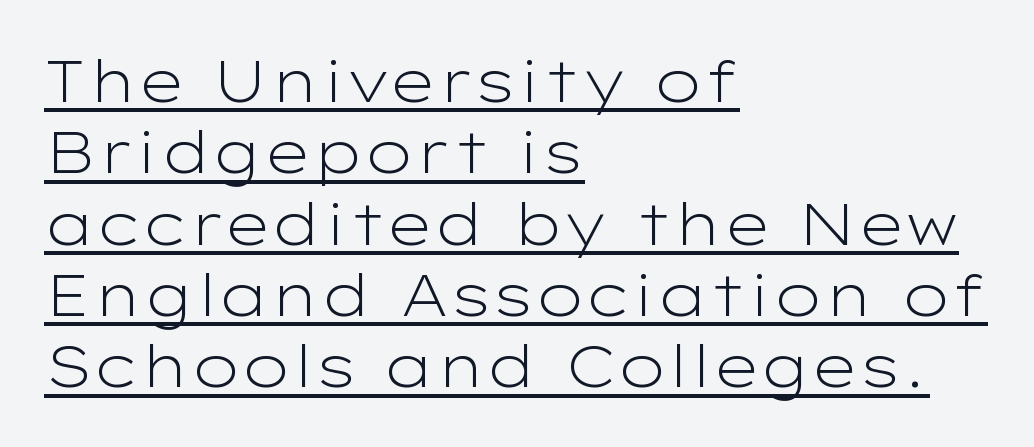
The image shows 58 px light, wide sans-serif type, upright; set left-aligned, line spacing 1.23x, normal letter spacing, underlined; low stroke contrast and a medium x-height.
